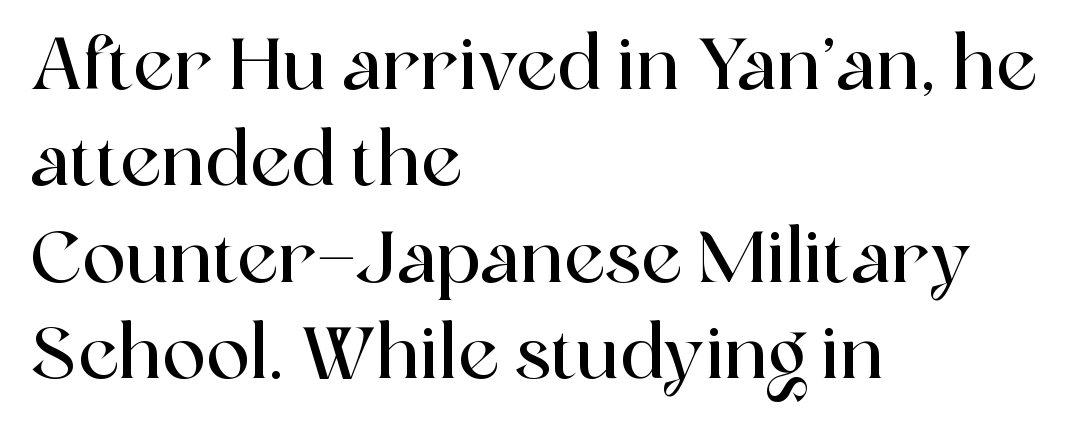
{"serif": "yes", "italic": "no", "width": "normal", "x_height": "medium", "monospaced": "no", "underline": "no", "align": "left", "line_spacing": "normal", "line_spacing_ratio": 1.32, "letter_spacing": "normal", "letter_spacing_em": 0.0, "glyph_px": 73}
